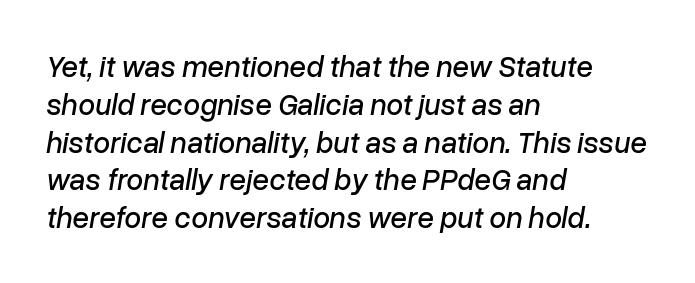
Emphasis-style slanted type is in use. These lines are set flush left with a ragged right edge. You could not count columns in this text — the font is proportionally spaced. Observe the ordinary spacing: letters are neighbours, not strangers. A normal amount of white space separates one row of letters from the next.
